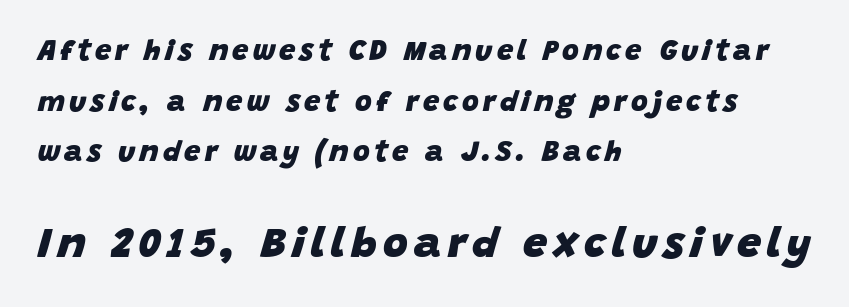
The rendering uses natural spacing where letterforms have individual widths. Scale increases going downward across the two blocks. Is the block centered? No — it sits flush against the left margin. Heavy-handed strokes throughout: this text is bold.
